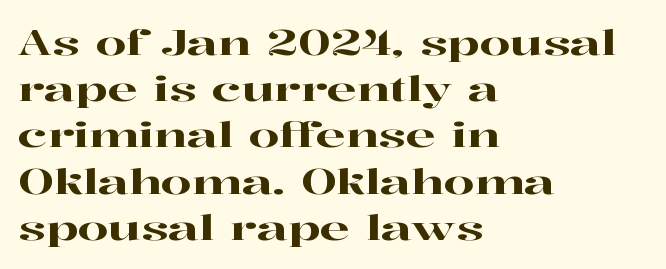
{"serif": "yes", "italic": "no", "width": "wide", "stroke_contrast": "high", "x_height": "medium", "monospaced": "no", "underline": "no", "align": "left", "line_spacing": "normal", "line_spacing_ratio": 1.32, "letter_spacing": "normal", "letter_spacing_em": 0.0, "glyph_px": 35}
